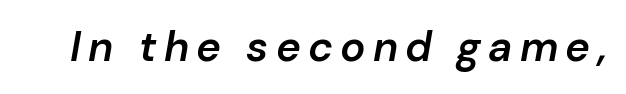
{"italic": "yes", "lean": "right", "slant_degrees": 10, "bold": "semi", "weight": "semibold", "width": "normal", "stroke_contrast": "low", "x_height": "medium", "monospaced": "no", "underline": "no", "glyph_px": 42}
